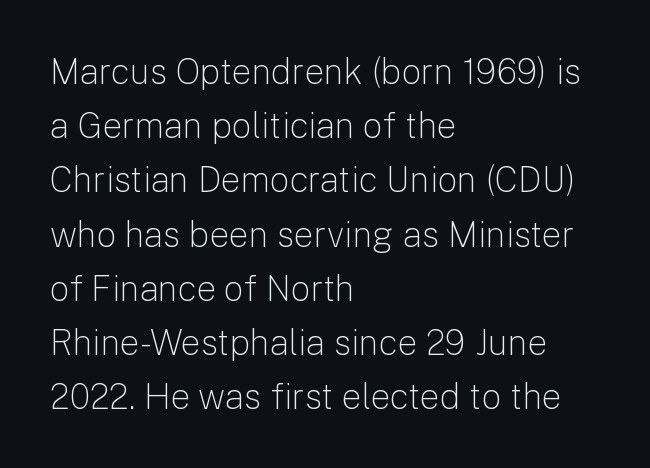
Q: Is the text bold? A: No.
Q: Is the text italic (slanted)? A: No, it is upright.
Q: Is the typeface a serif or a sans-serif typeface? A: Sans-serif.
Q: Is the text underlined? A: No.
Q: How is the paragraph aligned? A: Left-aligned.
Q: Is the spacing between letters normal or unusually wide? A: Normal.
Q: Is the spacing between lines tight, normal or loose? A: Normal.
Q: Width (condensed, normal, or wide)? A: Normal.
Q: Stroke contrast? A: Low.
Q: x-height? A: Medium.
Q: Monospaced? A: No.
